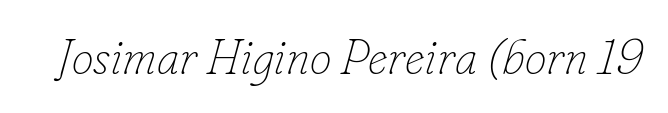
Q: Is the text bold? A: No.
Q: Is the text italic (slanted)? A: Yes, it leans right by about 16 degrees.
Q: Is the text underlined? A: No.
Q: Is the spacing between letters normal or unusually wide? A: Normal.
Q: Width (condensed, normal, or wide)? A: Normal.
Q: Stroke contrast? A: Low.
Q: x-height? A: Small.
Q: Monospaced? A: No.
